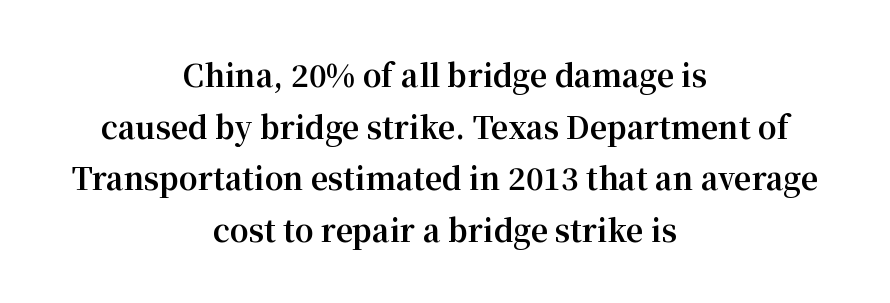
Little horizontal feet cap the strokes, marking this as serif type. Looks like regular typesetting: each glyph gets only the width it needs. The setting favours the middle, as headings and verse often do. Is the type bold? Yes — the strokes are clearly thick and heavy.
